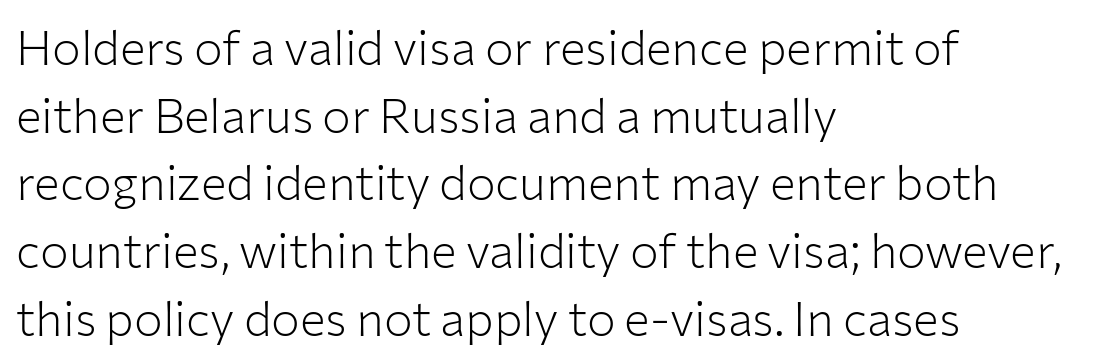
The image shows 48 px light sans-serif type, upright; set left-aligned, normal line spacing (1.41x), normal letter spacing, not underlined; low stroke contrast and a medium x-height.
